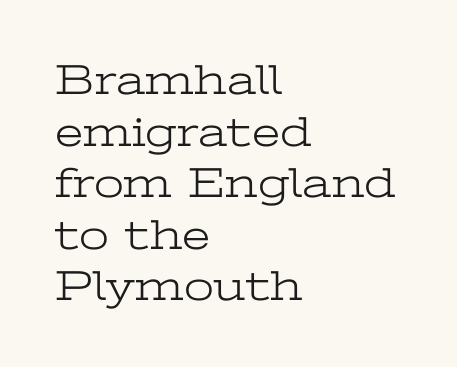
Q: Is the text bold? A: No.
Q: Is the text italic (slanted)? A: No, it is upright.
Q: Is the typeface a serif or a sans-serif typeface? A: Serif.
Q: Is the text underlined? A: No.
Q: How is the paragraph aligned? A: Left-aligned.
Q: Is the spacing between letters normal or unusually wide? A: Normal.
Q: Width (condensed, normal, or wide)? A: Wide.
Q: Stroke contrast? A: Low.
Q: x-height? A: Medium.
Q: Monospaced? A: No.
